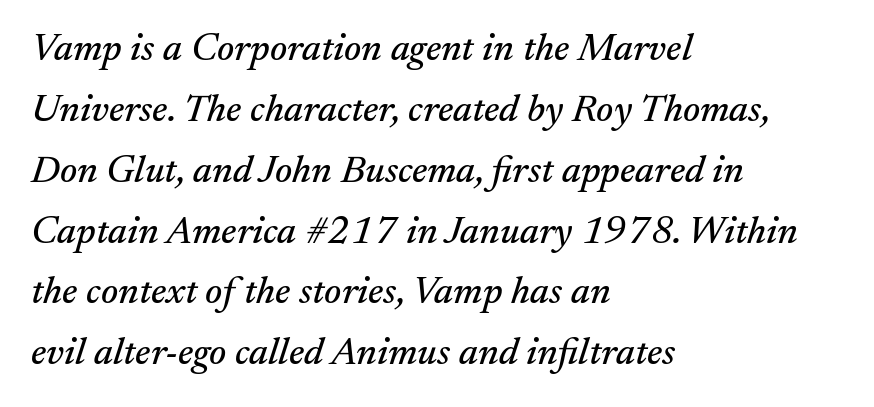
Q: Is the text italic (slanted)? A: Yes, it leans right by about 17 degrees.
Q: Is the typeface a serif or a sans-serif typeface? A: Serif.
Q: Is the text underlined? A: No.
Q: How is the paragraph aligned? A: Left-aligned.
Q: Is the spacing between letters normal or unusually wide? A: Normal.
Q: Is the spacing between lines tight, normal or loose? A: Normal.
Q: Width (condensed, normal, or wide)? A: Normal.
Q: Stroke contrast? A: Medium.
Q: x-height? A: Small.
Q: Monospaced? A: No.
